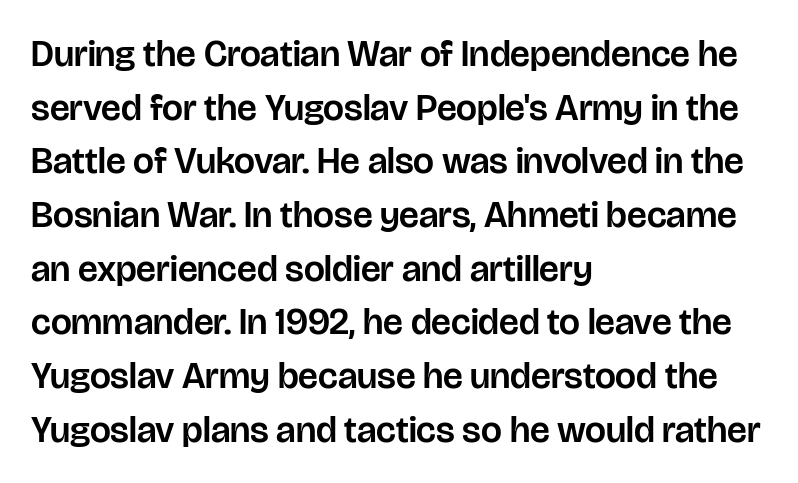
Unlike italic type, these characters show no tilt at all. This sample has the flowing, uneven cadence of proportional lettering. The rendering uses a moderate line-height, typical for paragraphs. You can tell from the bare stems that sans-serif type was used. Does extra space separate the letters? No, they use regular spacing.
